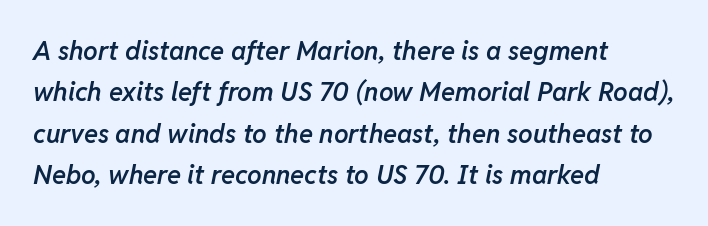
{"italic": "yes", "lean": "right", "slant_degrees": 11, "bold": "semi", "underline": "no", "align": "left", "line_spacing": "normal", "line_spacing_ratio": 1.59, "letter_spacing": "normal", "letter_spacing_em": 0.0, "glyph_px": 26}
